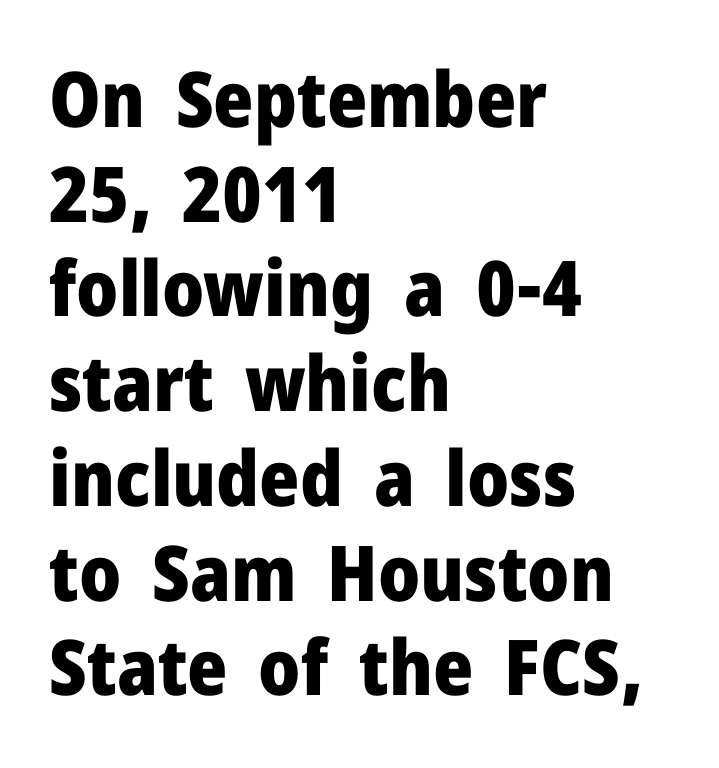
{"serif": "no", "italic": "no", "bold": "yes", "weight": "heavy", "width": "normal", "stroke_contrast": "low", "x_height": "medium", "monospaced": "no", "underline": "no", "align": "left", "line_spacing_ratio": 1.23, "letter_spacing": "normal", "letter_spacing_em": 0.0, "glyph_px": 77}
